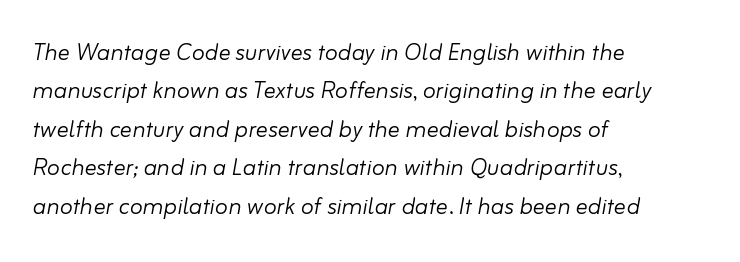
The image shows 30 px light type, italic (leaning right); set left-aligned, normal line spacing (1.28x), normal letter spacing, not underlined; low stroke contrast and a small x-height.
